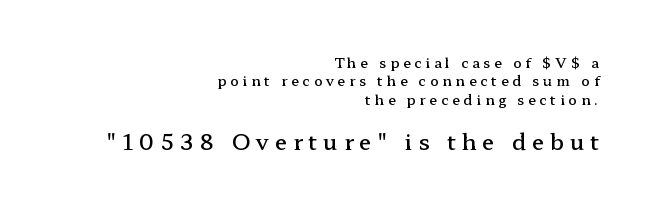
The image shows 22 px text type, upright; set right-aligned, normal line spacing (1.31x), unusually wide letter spacing (+0.27 em), not underlined; the second (bottom) block is 1.57x larger.
